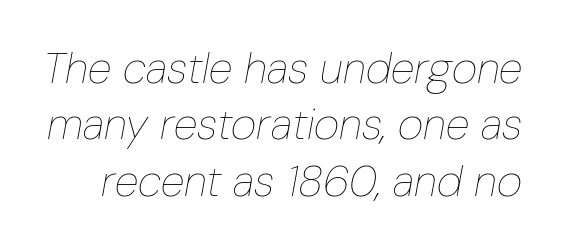
Is the type heavy? It reads as light-to-regular instead. In terms of posture, this sample is oblique. The baseline area is clear. Does the leading feel generous? No, just average.
